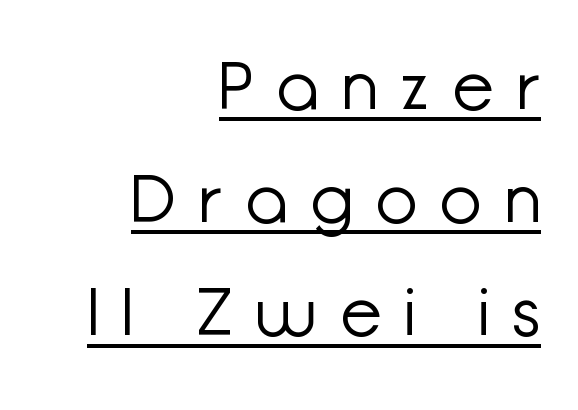
In CSS terms this would be text-align: right. A typesetter would call this proportional, since set widths differ per character. Like a heading marked for emphasis, these lines bear an underscore. Note: no serifs on the glyphs.
